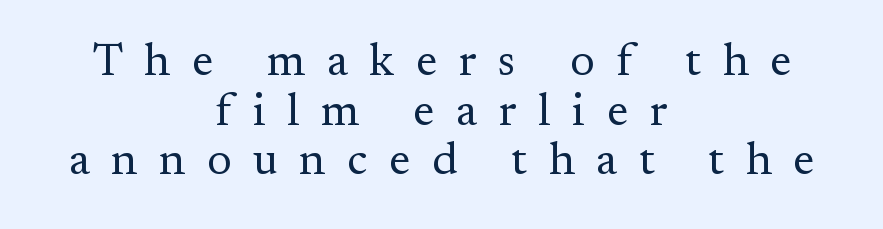
{"serif": "yes", "italic": "no", "bold": "no", "weight": "regular", "width": "normal", "stroke_contrast": "medium", "x_height": "small", "monospaced": "no", "underline": "no", "align": "center", "line_spacing": "tight", "line_spacing_ratio": 1.08, "letter_spacing": "wide", "letter_spacing_em": 0.47, "glyph_px": 46}
